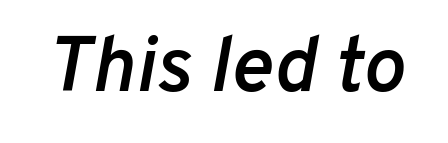
{"italic": "yes", "lean": "right", "slant_degrees": 10, "bold": "semi", "weight": "semibold", "width": "normal", "stroke_contrast": "low", "x_height": "medium", "monospaced": "no", "underline": "no", "letter_spacing": "normal", "letter_spacing_em": 0.0, "glyph_px": 79}
